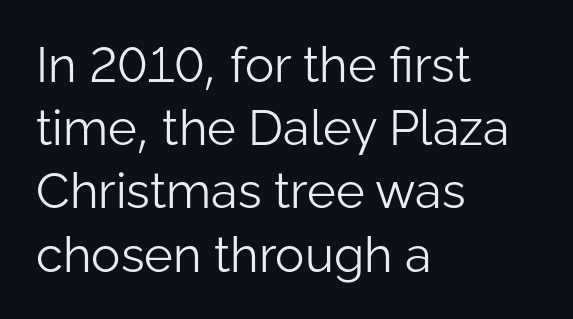
Reading down the column, the eye jumps a familiar distance to each next line. Look at the tracking — it's just the regular setting, nothing added. Horizontally, the lines are justified to the leading edge only. Underlining? Definitely not there. Posture: vertical.
